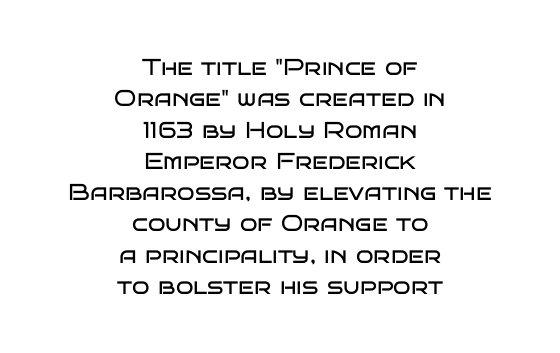
Letters have the restrained weight of plain body copy at most. Italic: no, the glyphs are upright roman. Clear beneath every line of the passage. Summary of vertical rhythm: regular, with standard interline spacing.
